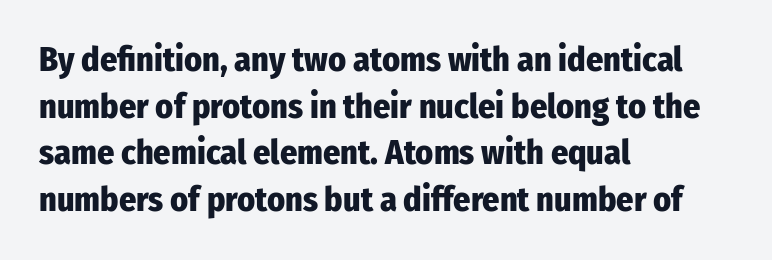
{"serif": "no", "italic": "no", "bold": "yes", "weight": "heavy", "width": "condensed", "stroke_contrast": "low", "x_height": "medium", "monospaced": "no", "underline": "no", "align": "left", "line_spacing": "normal", "line_spacing_ratio": 1.37, "letter_spacing": "normal", "letter_spacing_em": 0.0, "glyph_px": 34}
